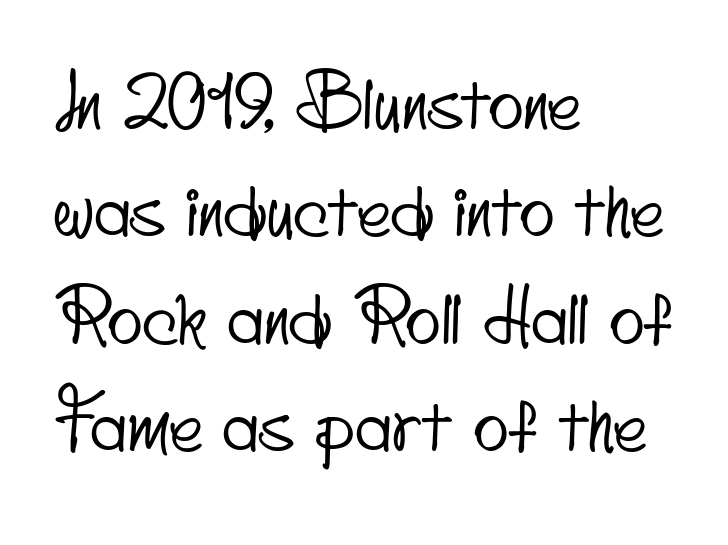
Q: Is the typeface a serif or a sans-serif typeface? A: Sans-serif.
Q: Is the text underlined? A: No.
Q: How is the paragraph aligned? A: Left-aligned.
Q: Is the spacing between letters normal or unusually wide? A: Normal.
Q: Is the spacing between lines tight, normal or loose? A: Normal.
Q: Width (condensed, normal, or wide)? A: Condensed.
Q: Stroke contrast? A: Low.
Q: x-height? A: Small.
Q: Monospaced? A: No.
